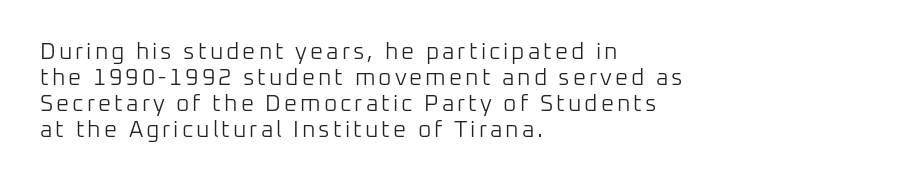
The image shows 23 px text type, upright; set left-aligned, tight line spacing (1.13x), not underlined.
